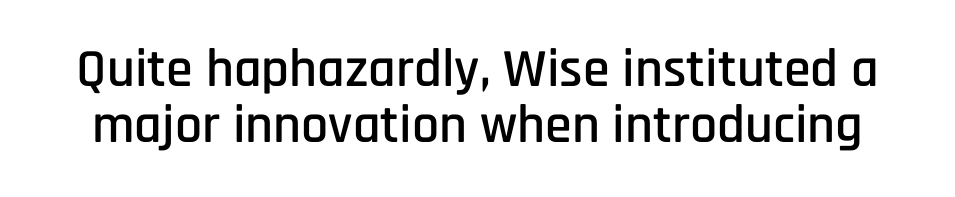
Only glyphs here, with clear space below each row. Letter spacing: default. The rendering uses natural spacing where letterforms have individual widths. How would I describe the line gaps? Narrow and economical. Look at the bottom of the vertical strokes: they stop flat, with no serifs. Does the lettering tilt? It doesn't — this is upright.
